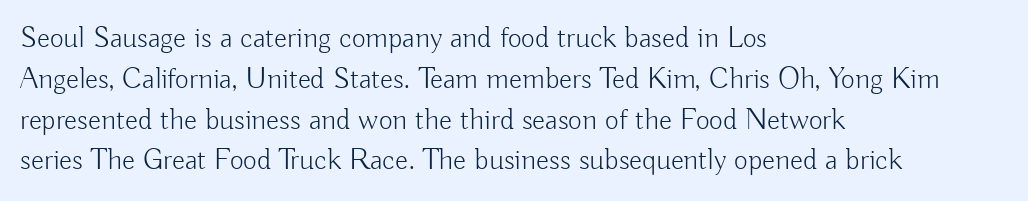
{"serif": "no", "italic": "no", "bold": "no", "weight": "light", "width": "normal", "stroke_contrast": "low", "x_height": "small", "monospaced": "no", "underline": "no", "align": "left", "line_spacing": "normal", "line_spacing_ratio": 1.36, "letter_spacing": "normal", "letter_spacing_em": 0.0, "glyph_px": 30}
